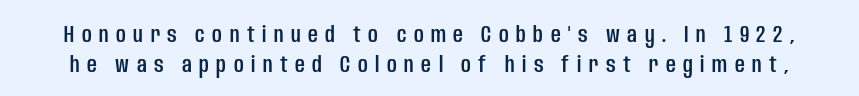
{"italic": "no", "underline": "no", "line_spacing_ratio": 1.24, "letter_spacing": "wide", "letter_spacing_em": 0.31, "glyph_px": 24}
